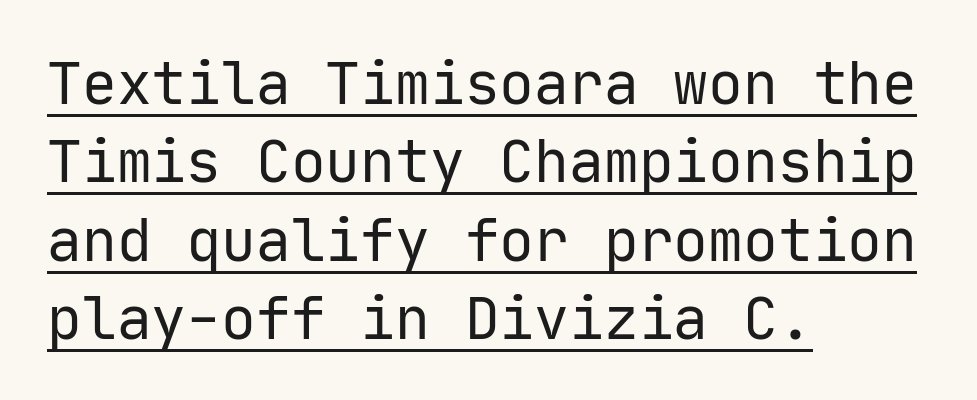
The image shows 58 px regular-weight sans-serif type, upright, monospaced; set left-aligned, normal line spacing (1.35x), normal letter spacing, underlined; low stroke contrast and a medium x-height.
